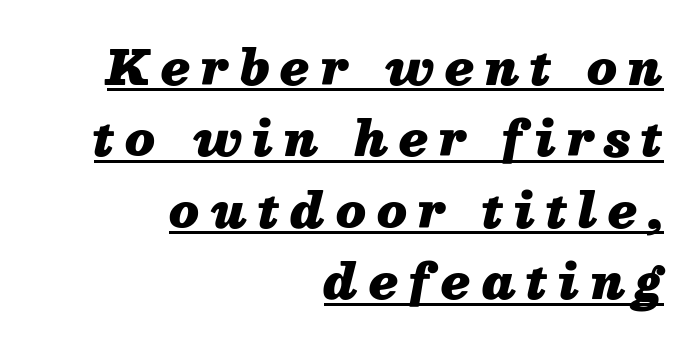
The block of text has a typical density, with ordinary space between rows. I'd describe the lettering as bold — thick and assertive. Compared with ordinary roman type, these characters are visibly tilted. This sample has the flowing, uneven cadence of proportional lettering.
